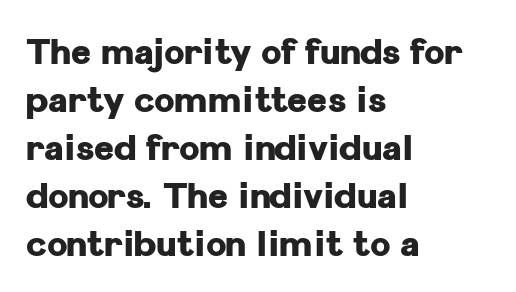
The image shows 34 px heavy sans-serif type, upright; set left-aligned, normal line spacing (1.41x), normal letter spacing, not underlined; low stroke contrast and a medium x-height.
